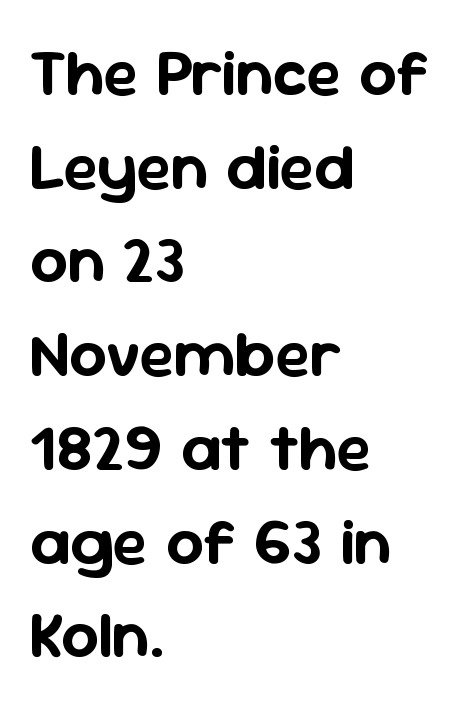
The image shows 66 px sans-serif type, upright; set left-aligned, normal line spacing (1.42x), normal letter spacing, not underlined; low stroke contrast and a medium x-height.
